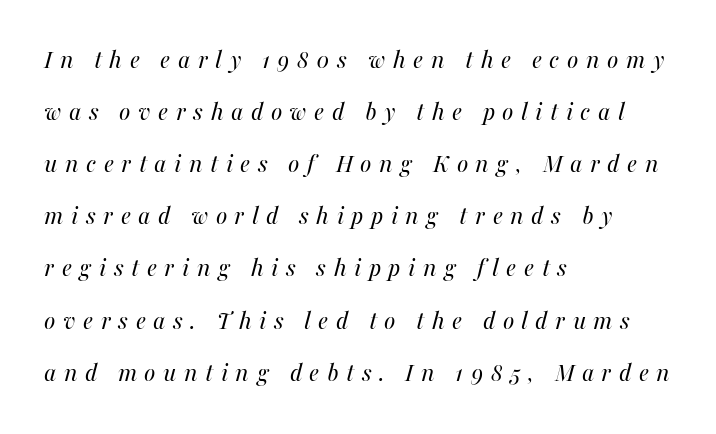
The image shows 27 px text type, italic (leaning right); set left-aligned, loose line spacing (1.93x), unusually wide letter spacing (+0.28 em), not underlined.
